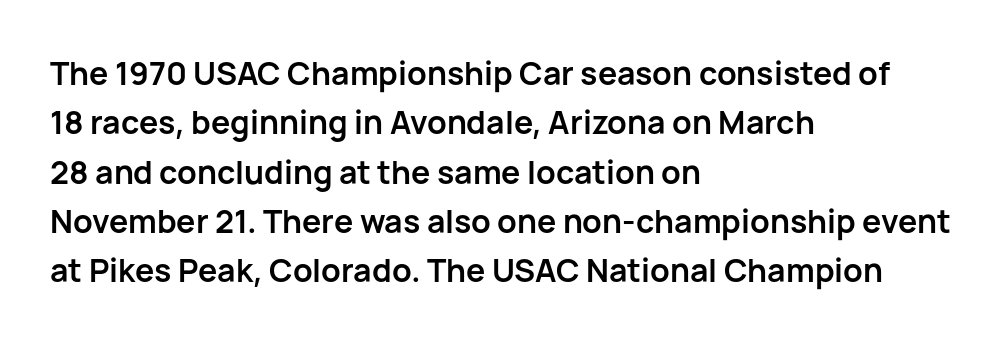
These lines keep a tight, regular rhythm from letter to letter. The foot of each line stays bare and open. Varying glyph widths throughout — classic text-font behaviour. The font is running at its bold setting. The letters stand straight up with perfectly vertical stems. Note: no serifs on the glyphs.
